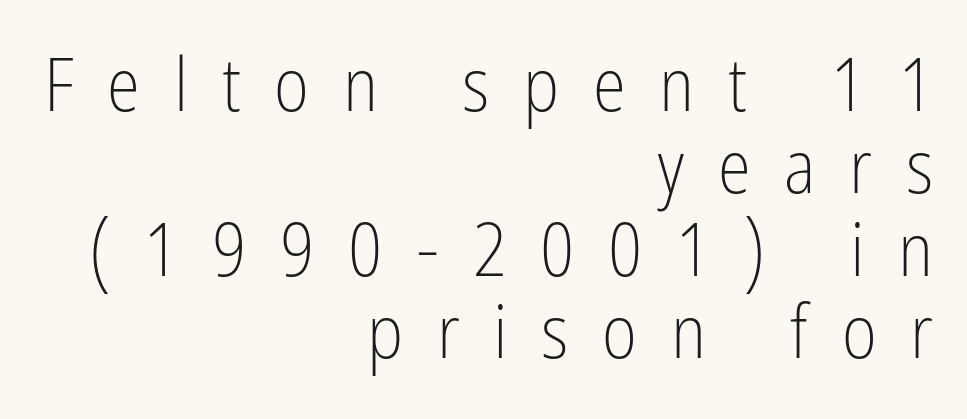
{"serif": "no", "italic": "no", "bold": "no", "weight": "light", "width": "condensed", "stroke_contrast": "low", "x_height": "medium", "monospaced": "no", "underline": "no", "align": "right", "line_spacing": "tight", "line_spacing_ratio": 1.1, "letter_spacing": "wide", "letter_spacing_em": 0.45, "glyph_px": 75}
